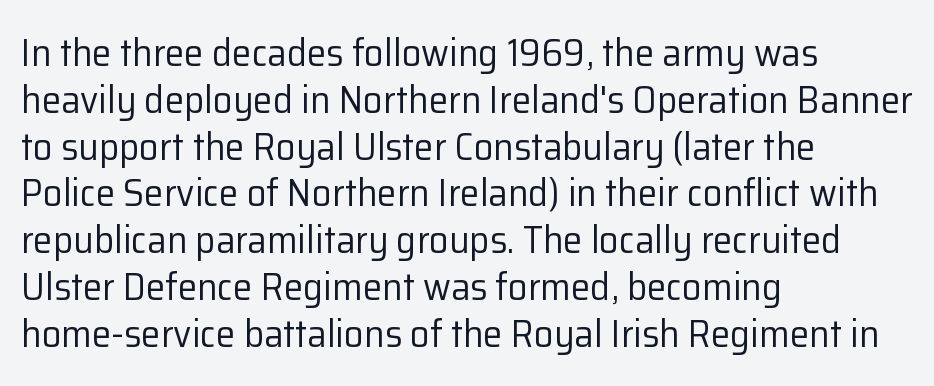
The image shows 39 px regular-weight sans-serif type, upright; set left-aligned, line spacing 1.2x, normal letter spacing, not underlined; low stroke contrast and a medium x-height.
